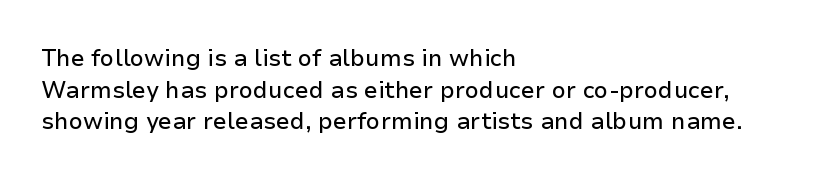
The tracking reads as untouched default to a designer's eye. These lines were composed using upright roman letters. A clean baseline with only descenders dipping below it. The designer left line spacing at the default. The lines are quadded left.
